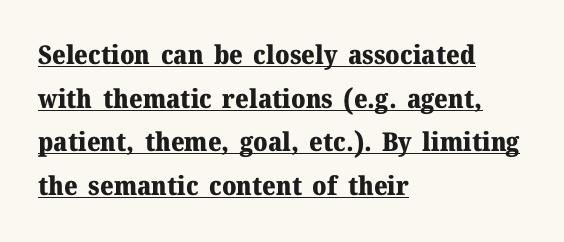
The image shows 26 px bold type, upright; set left-aligned, normal line spacing (1.68x), normal letter spacing, underlined.
